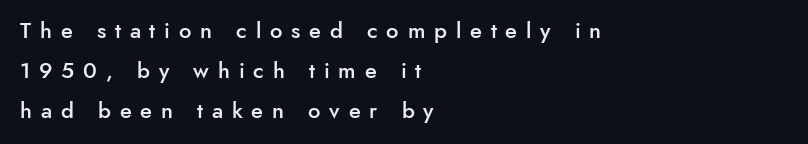
Look at the tracking — it's clearly loosened, letters drifting apart. Each glyph is drawn with semibold strokes, heavier than normal yet not fully bold. These lines were composed using upright roman letters. The ragged edge is on the right, which tells us the setting is flush left. No word sits above an underline.
